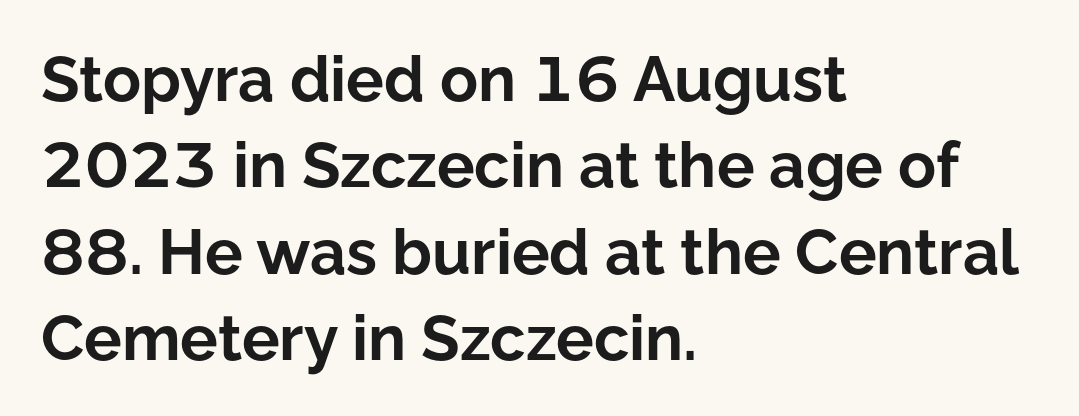
{"serif": "no", "italic": "no", "bold": "yes", "weight": "bold", "width": "normal", "stroke_contrast": "low", "x_height": "medium", "monospaced": "no", "underline": "no", "align": "left", "line_spacing": "normal", "line_spacing_ratio": 1.37, "letter_spacing": "normal", "letter_spacing_em": 0.0, "glyph_px": 63}
